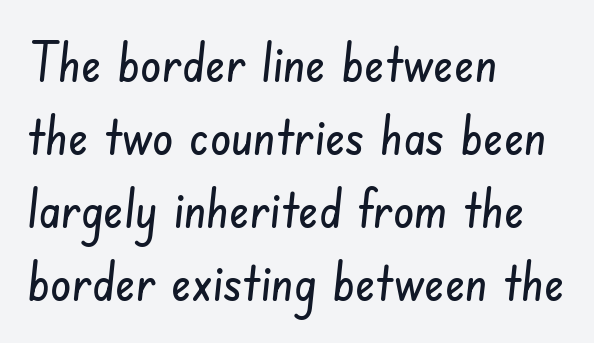
Q: Is the typeface a serif or a sans-serif typeface? A: Sans-serif.
Q: Is the text underlined? A: No.
Q: How is the paragraph aligned? A: Left-aligned.
Q: Is the spacing between letters normal or unusually wide? A: Normal.
Q: Is the spacing between lines tight, normal or loose? A: Normal.
Q: Width (condensed, normal, or wide)? A: Condensed.
Q: Stroke contrast? A: Low.
Q: x-height? A: Small.
Q: Monospaced? A: No.
